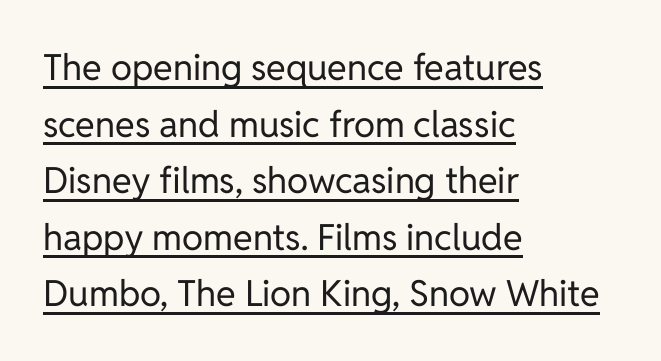
Q: Is the text bold? A: No.
Q: Is the text italic (slanted)? A: No, it is upright.
Q: Is the typeface a serif or a sans-serif typeface? A: Sans-serif.
Q: Is the text underlined? A: Yes.
Q: How is the paragraph aligned? A: Left-aligned.
Q: Is the spacing between letters normal or unusually wide? A: Normal.
Q: Is the spacing between lines tight, normal or loose? A: Normal.
Q: Width (condensed, normal, or wide)? A: Normal.
Q: Stroke contrast? A: Low.
Q: x-height? A: Medium.
Q: Monospaced? A: No.
